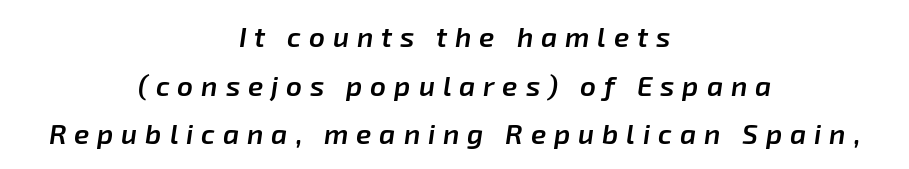
{"italic": "yes", "lean": "right", "slant_degrees": 8, "bold": "semi", "weight": "semibold", "width": "normal", "stroke_contrast": "low", "x_height": "medium", "monospaced": "no", "underline": "no", "align": "center", "line_spacing_ratio": 1.74, "letter_spacing": "wide", "letter_spacing_em": 0.28, "glyph_px": 28}
